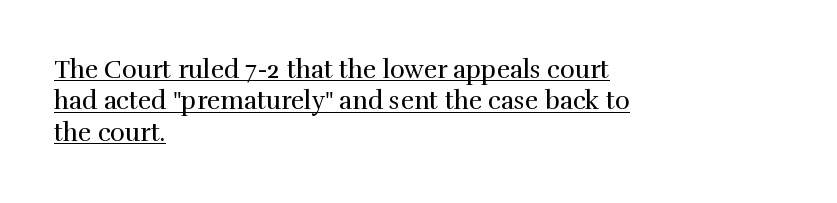
{"italic": "no", "bold": "no", "underline": "yes", "align": "left", "line_spacing": "normal", "line_spacing_ratio": 1.26, "letter_spacing": "normal", "letter_spacing_em": 0.0, "glyph_px": 25}
